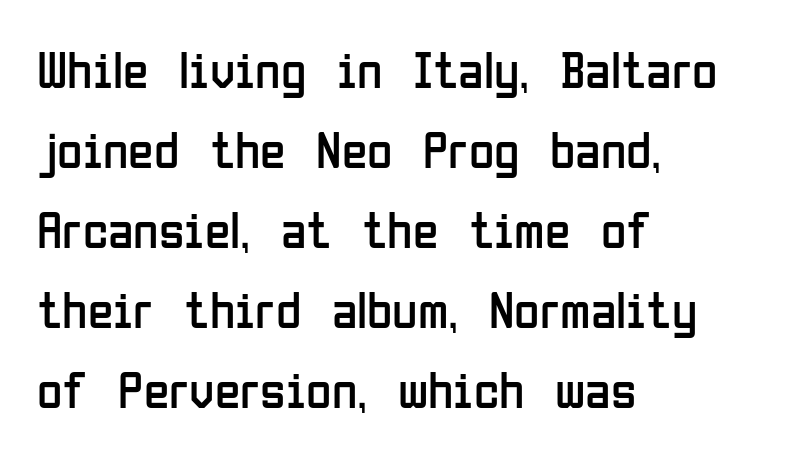
{"serif": "no", "italic": "no", "bold": "no", "weight": "regular", "width": "condensed", "stroke_contrast": "low", "x_height": "medium", "monospaced": "no", "underline": "no", "align": "left", "line_spacing": "normal", "line_spacing_ratio": 1.54, "letter_spacing": "normal", "letter_spacing_em": 0.0, "glyph_px": 52}
